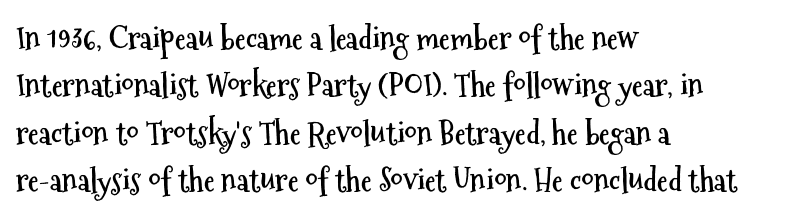
{"serif": "no", "italic": "no", "bold": "yes", "weight": "semibold", "width": "condensed", "stroke_contrast": "medium", "x_height": "medium", "monospaced": "no", "underline": "no", "align": "left", "line_spacing": "normal", "line_spacing_ratio": 1.53, "letter_spacing": "normal", "letter_spacing_em": 0.0, "glyph_px": 31}
